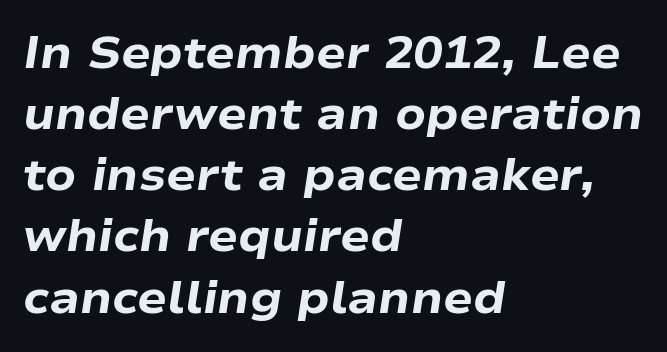
{"italic": "yes", "lean": "right", "slant_degrees": 9, "bold": "yes", "weight": "heavy", "width": "wide", "stroke_contrast": "low", "x_height": "medium", "monospaced": "no", "underline": "no", "align": "left", "line_spacing": "normal", "line_spacing_ratio": 1.39, "letter_spacing": "normal", "letter_spacing_em": 0.0, "glyph_px": 44}
